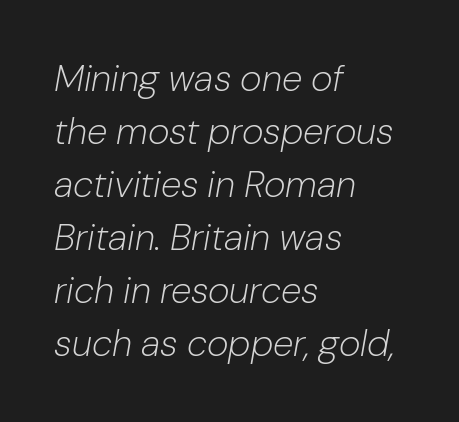
The font sits on the lighter half of the weight spectrum, regular included. Bare-footed words on every line. The lines in this sample share a left origin and differ only in where they stop. The letterforms sit shoulder to shoulder at normal distance. The rendering uses natural spacing where letterforms have individual widths. When letters slant like this, we call the style italic.
